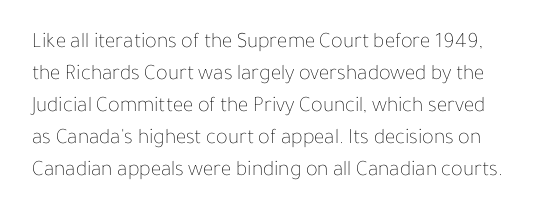
Nope, not italic — everything's standing straight. Descenders are the only things crossing below the line. This rendering leaves character spacing at its baseline value. A typesetter would call this leading conventional body-copy spacing.
